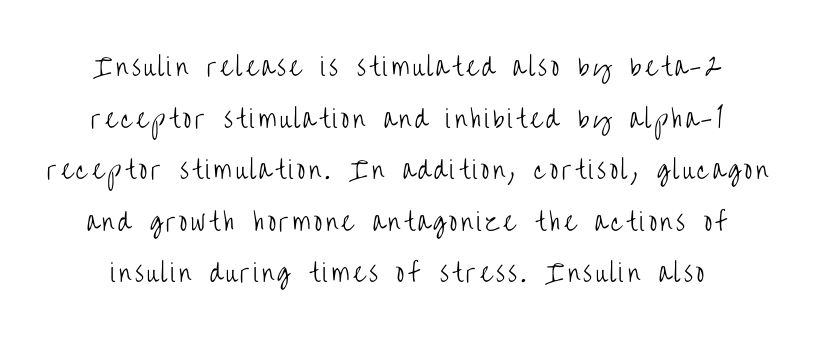
Line spacing here is loose. The specimen omits any rule beneath the text block's lines. The typography opts for an upright posture over an oblique one. No chunkiness to these letters — they're not bold.
